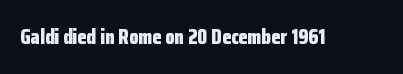
Q: Is the text bold? A: Yes.
Q: Is the text italic (slanted)? A: No, it is upright.
Q: Is the text underlined? A: No.
Q: Is the spacing between letters normal or unusually wide? A: Normal.
